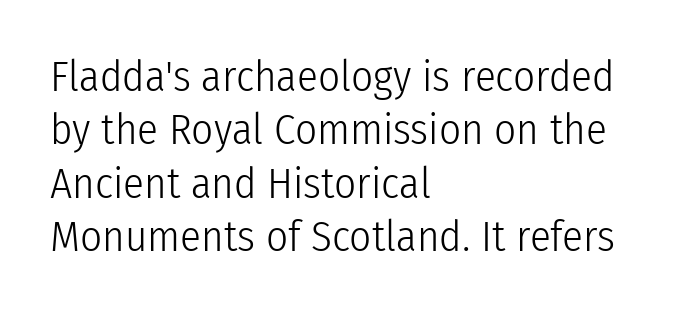
The passage is arranged the way most books set body copy — flush left. Serifs: no, the terminals of the letterforms are clean. Inter-character spacing is left at the font's built-in metrics. A roman cut, with each character standing at attention.
